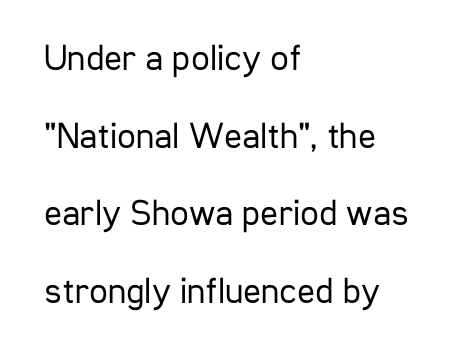
{"serif": "no", "italic": "no", "bold": "no", "weight": "regular", "width": "condensed", "stroke_contrast": "low", "x_height": "medium", "monospaced": "no", "underline": "no", "align": "left", "line_spacing": "loose", "line_spacing_ratio": 2.1, "letter_spacing": "normal", "letter_spacing_em": 0.0, "glyph_px": 37}
